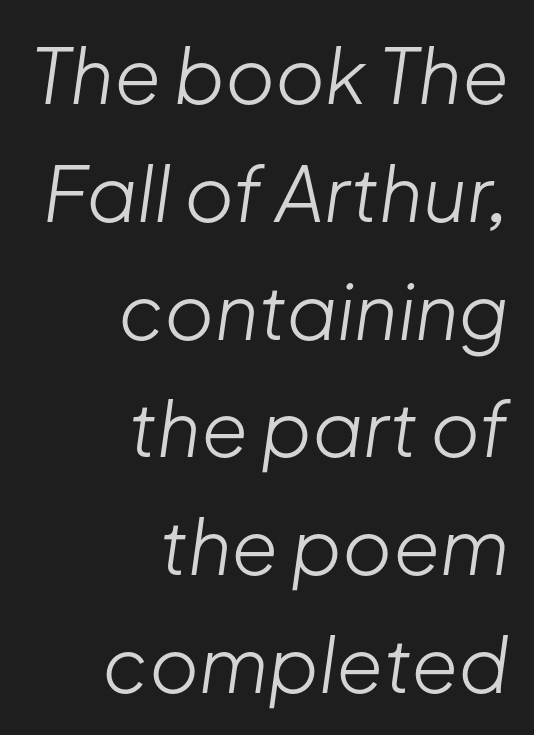
The text block is weighted toward the right margin, trailing off unevenly leftward. The area under the type is left untouched. Proportional: the letters do not fall into vertical columns. You can tell it's italic because the verticals aren't actually vertical. Letter spacing: default.
